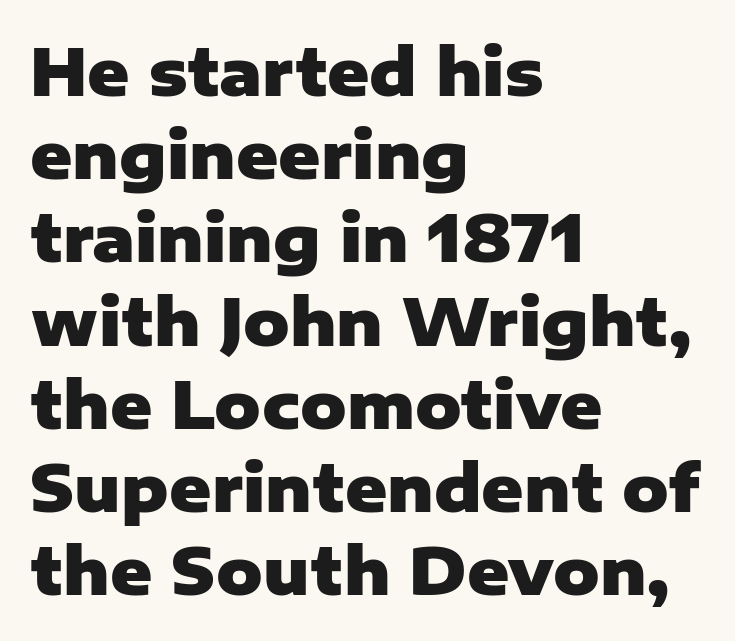
The image shows 64 px heavy sans-serif type, upright; set left-aligned, normal line spacing (1.3x), normal letter spacing, not underlined; low stroke contrast and a medium x-height.
